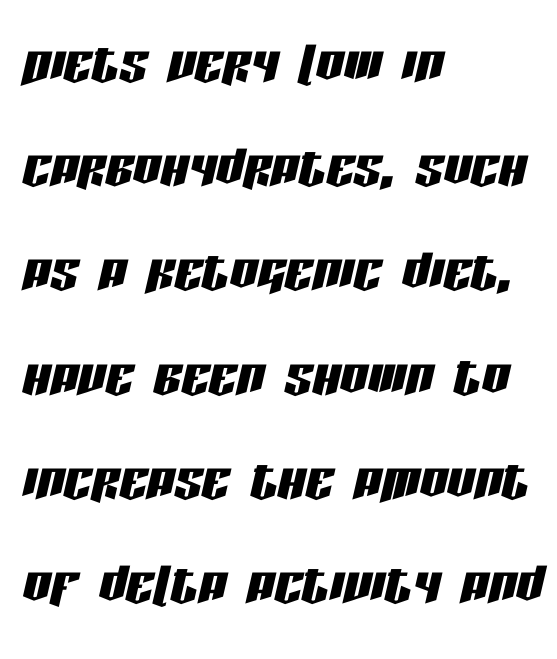
This sample has the flowing, uneven cadence of proportional lettering. If you drew a line through each stem, it would be angled. The words here are not underlined. Line spacing here is normal.
